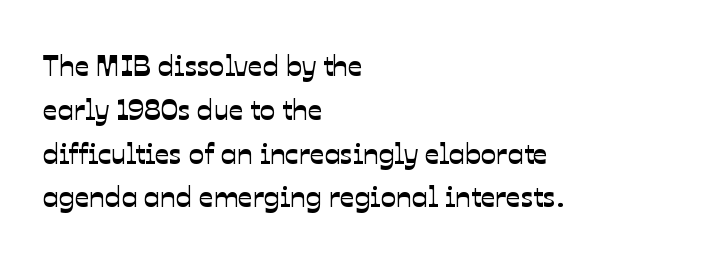
Q: Is the typeface a serif or a sans-serif typeface? A: Sans-serif.
Q: Is the text underlined? A: No.
Q: How is the paragraph aligned? A: Left-aligned.
Q: Is the spacing between letters normal or unusually wide? A: Normal.
Q: Is the spacing between lines tight, normal or loose? A: Normal.
Q: Width (condensed, normal, or wide)? A: Normal.
Q: Stroke contrast? A: Low.
Q: x-height? A: Medium.
Q: Monospaced? A: No.
